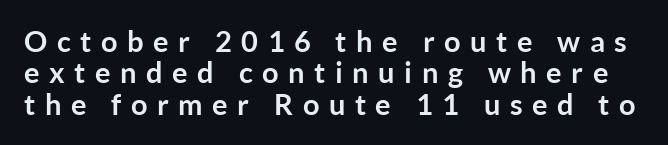
The image shows 29 px semibold sans-serif type, upright; set tight line spacing (1.08x), unusually wide letter spacing (+0.33 em), not underlined; low stroke contrast and a medium x-height.
